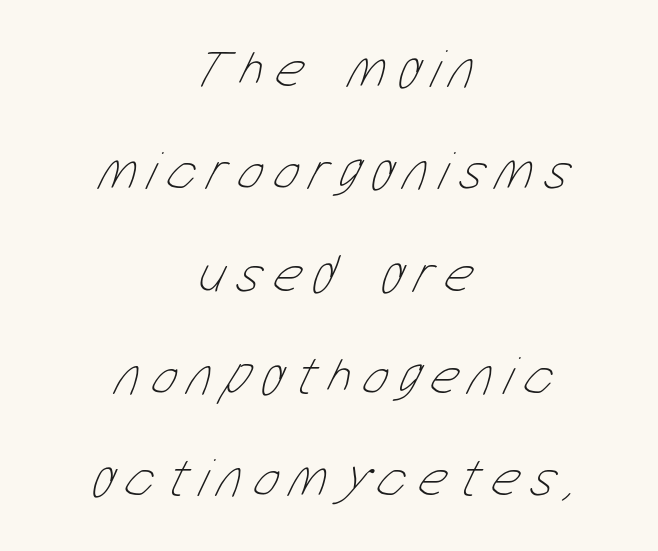
The image shows 55 px thin, condensed type; set centered, line spacing 1.86x, unusually wide letter spacing (+0.2 em), not underlined; low stroke contrast and a medium x-height.
